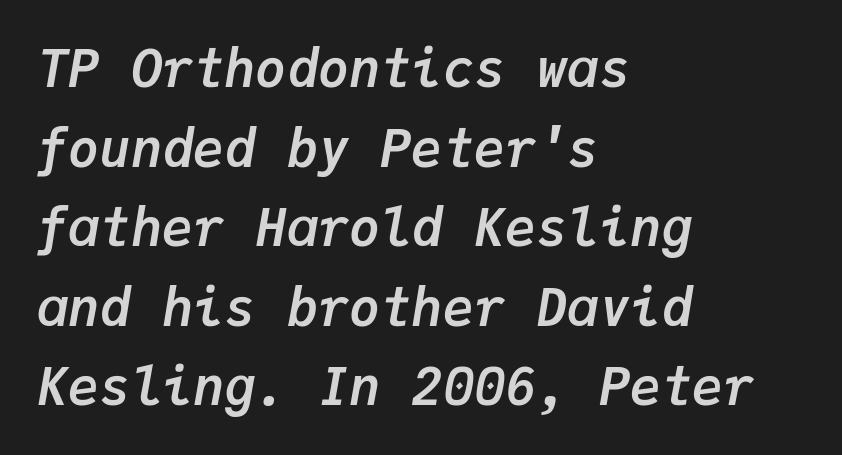
Q: Is the text bold? A: Yes.
Q: Is the text italic (slanted)? A: Yes, it leans right by about 9 degrees.
Q: Is the text underlined? A: No.
Q: How is the paragraph aligned? A: Left-aligned.
Q: Is the spacing between letters normal or unusually wide? A: Normal.
Q: Is the spacing between lines tight, normal or loose? A: Normal.
Q: Width (condensed, normal, or wide)? A: Normal.
Q: Stroke contrast? A: Low.
Q: x-height? A: Medium.
Q: Monospaced? A: Yes.
